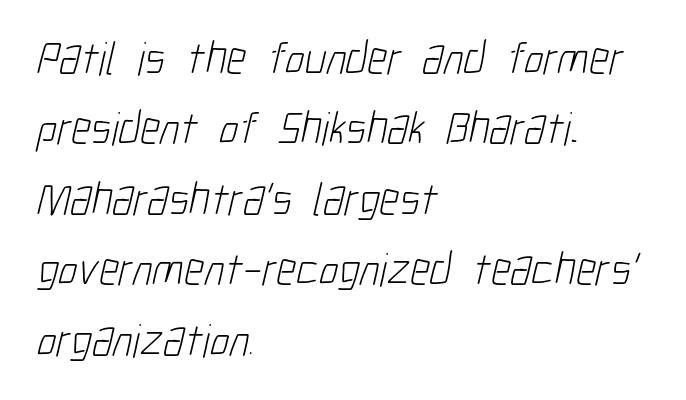
The image shows 47 px light, condensed sans-serif type; set left-aligned, normal line spacing (1.5x), normal letter spacing, not underlined; low stroke contrast and a medium x-height.
